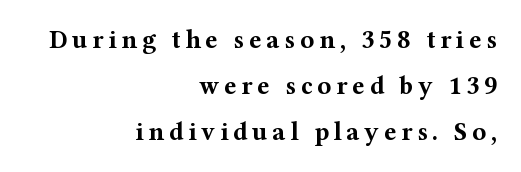
The image shows 26 px bold type, upright; set right-aligned, line spacing 1.77x, not underlined.
